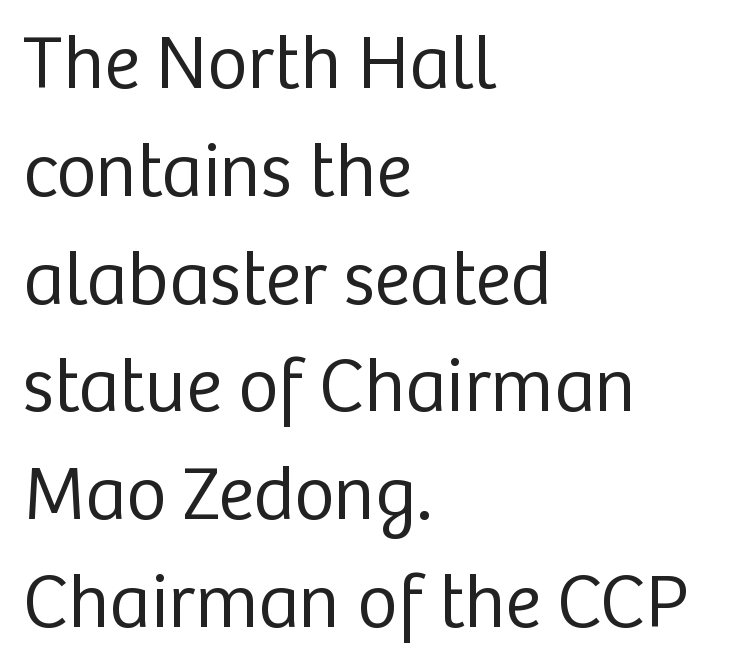
The image shows 77 px regular-weight sans-serif type, upright; set left-aligned, normal line spacing (1.4x), normal letter spacing, not underlined; low stroke contrast and a medium x-height.
